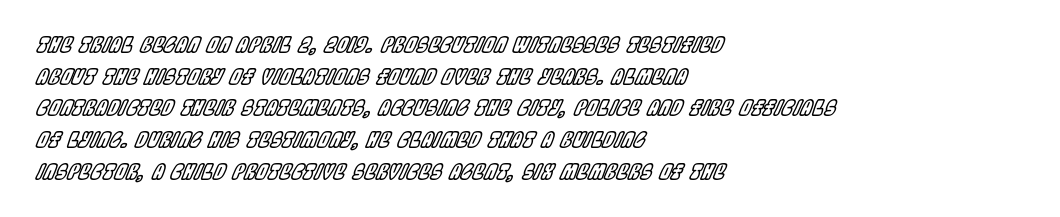
Q: Is the text italic (slanted)? A: Yes, it leans right by about 22 degrees.
Q: Is the text underlined? A: No.
Q: How is the paragraph aligned? A: Left-aligned.
Q: Is the spacing between letters normal or unusually wide? A: Normal.
Q: Is the spacing between lines tight, normal or loose? A: Normal.
